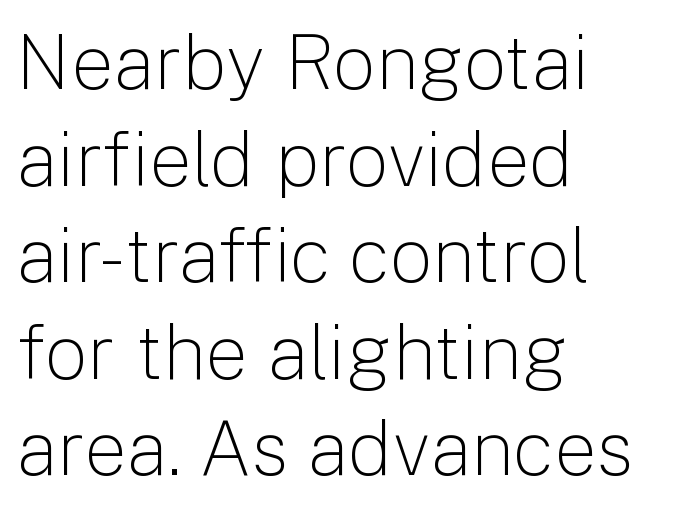
The image shows 76 px light sans-serif type, upright; set left-aligned, normal line spacing (1.27x), normal letter spacing, not underlined; low stroke contrast and a medium x-height.
